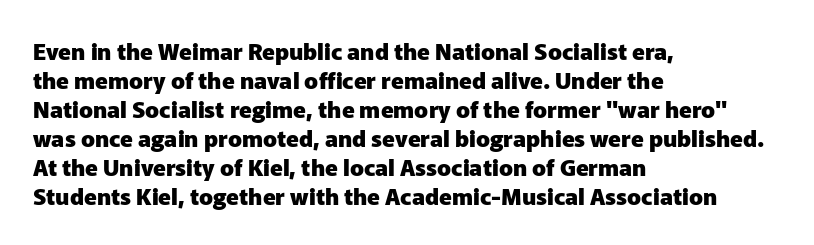
{"italic": "no", "bold": "yes", "underline": "no", "align": "left", "line_spacing": "normal", "line_spacing_ratio": 1.26, "letter_spacing": "normal", "letter_spacing_em": 0.0, "glyph_px": 23}
